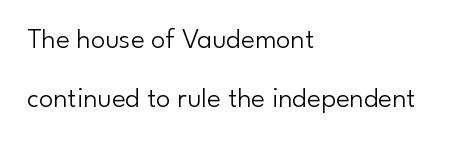
A light-to-regular cut is what we see here. The compositor pushed each line to the left boundary. The passage shown is typed in a proportional face where columns would drift. Notice the wide empty band between every row — that's loose leading. Posture: straight, roman, zero tilt.
